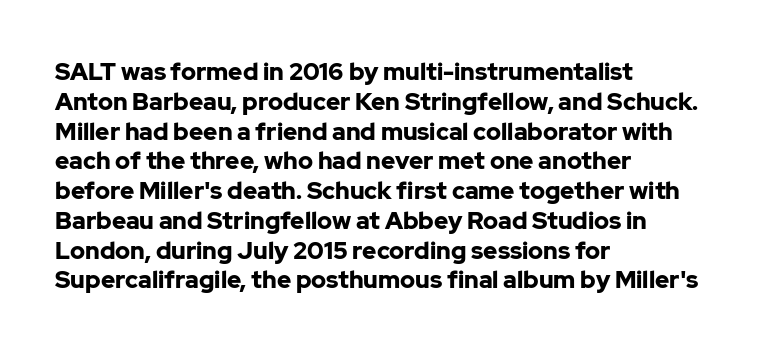
Every character sits straight up, as roman type does. This rendering uses left alignment, leaving the right contour irregular. Letters rest on an invisible, unmarked baseline. The passage shown has conventional tracking throughout. Pretty heavy lettering here — definitely bold.
